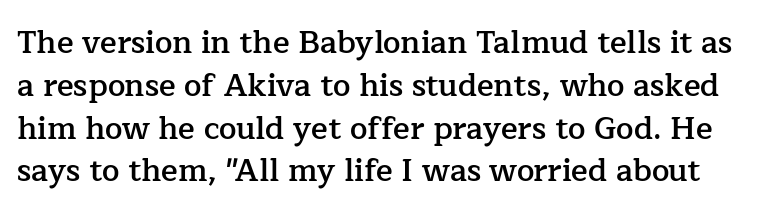
{"serif": "yes", "italic": "no", "bold": "semi", "weight": "semibold", "width": "normal", "stroke_contrast": "low", "x_height": "medium", "monospaced": "no", "underline": "no", "line_spacing": "normal", "line_spacing_ratio": 1.38, "letter_spacing": "normal", "letter_spacing_em": 0.0, "glyph_px": 31}
